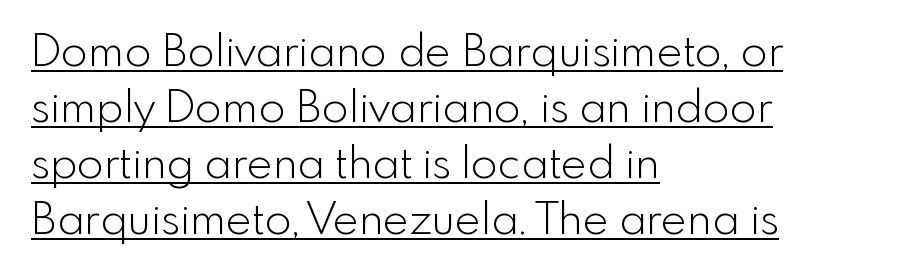
The image shows 44 px light sans-serif type, upright; set left-aligned, normal line spacing (1.27x), normal letter spacing, underlined; a small x-height.
